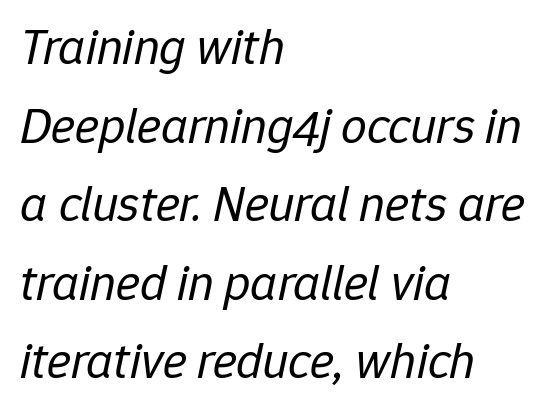
Q: Is the text bold? A: No.
Q: Is the text italic (slanted)? A: Yes, it leans right by about 12 degrees.
Q: Is the text underlined? A: No.
Q: How is the paragraph aligned? A: Left-aligned.
Q: Is the spacing between letters normal or unusually wide? A: Normal.
Q: Is the spacing between lines tight, normal or loose? A: Normal.
Q: Width (condensed, normal, or wide)? A: Normal.
Q: Stroke contrast? A: Low.
Q: x-height? A: Medium.
Q: Monospaced? A: No.
